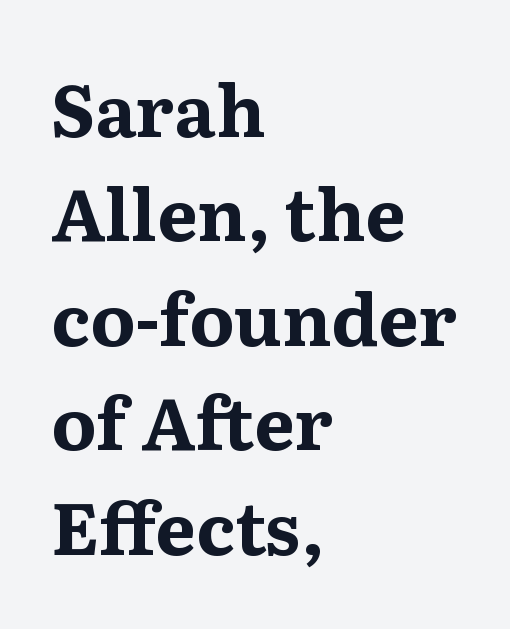
The image shows 72 px bold serif type, upright; set left-aligned, normal line spacing (1.45x), normal letter spacing, not underlined; medium stroke contrast and a medium x-height.
